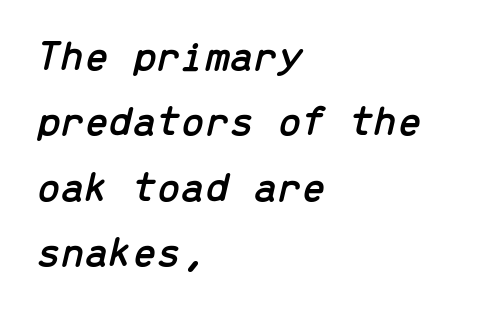
{"italic": "yes", "lean": "right", "slant_degrees": 13, "width": "normal", "stroke_contrast": "low", "x_height": "medium", "monospaced": "yes", "underline": "no", "align": "left", "line_spacing": "normal", "line_spacing_ratio": 1.52, "letter_spacing": "normal", "letter_spacing_em": 0.0, "glyph_px": 43}
